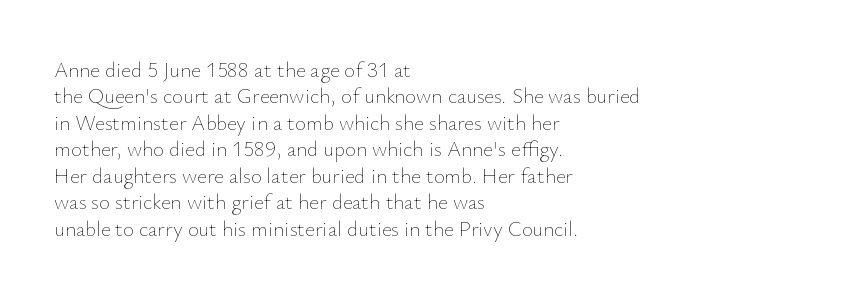
The image shows 21 px text type, upright; set left-aligned, normal line spacing (1.26x), normal letter spacing, not underlined.
